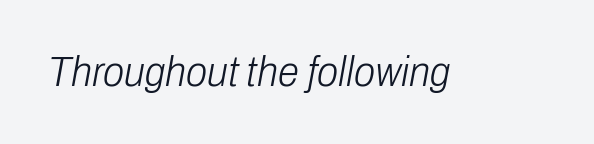
Q: Is the text bold? A: No.
Q: Is the text italic (slanted)? A: Yes, it leans right by about 10 degrees.
Q: Is the text underlined? A: No.
Q: Is the spacing between letters normal or unusually wide? A: Normal.
Q: Width (condensed, normal, or wide)? A: Condensed.
Q: Stroke contrast? A: Low.
Q: x-height? A: Medium.
Q: Monospaced? A: No.
